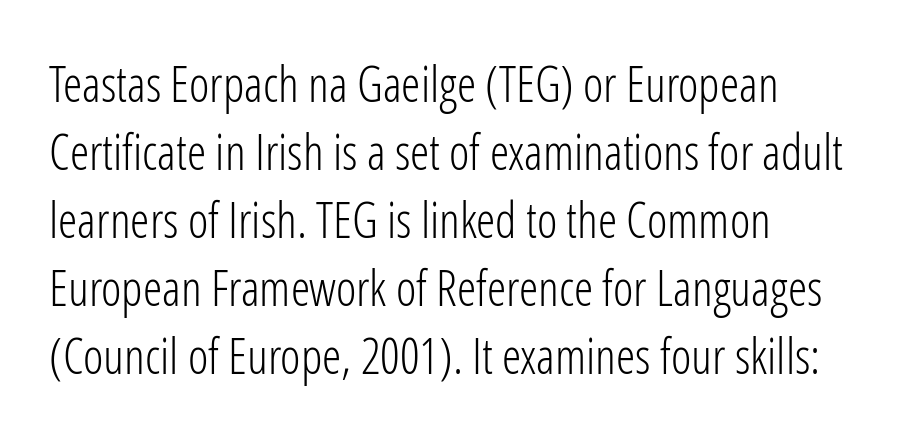
{"serif": "no", "italic": "no", "bold": "no", "weight": "light", "width": "condensed", "stroke_contrast": "low", "x_height": "medium", "monospaced": "no", "underline": "no", "align": "left", "line_spacing": "normal", "line_spacing_ratio": 1.39, "letter_spacing": "normal", "letter_spacing_em": 0.0, "glyph_px": 49}
